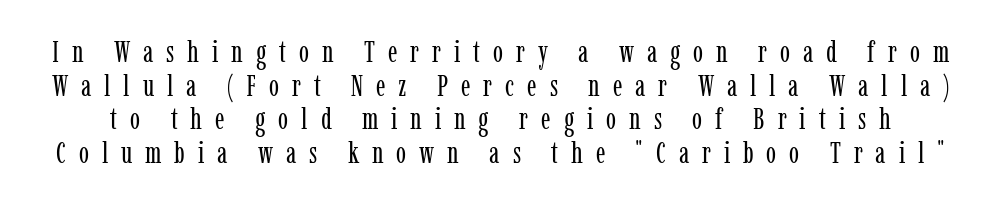
Q: Is the text bold? A: No.
Q: Is the text italic (slanted)? A: No, it is upright.
Q: Is the typeface a serif or a sans-serif typeface? A: Serif.
Q: Is the text underlined? A: No.
Q: Is the spacing between letters normal or unusually wide? A: Unusually wide.
Q: Is the spacing between lines tight, normal or loose? A: Tight.
Q: Width (condensed, normal, or wide)? A: Condensed.
Q: Stroke contrast? A: Low.
Q: x-height? A: Medium.
Q: Monospaced? A: No.
